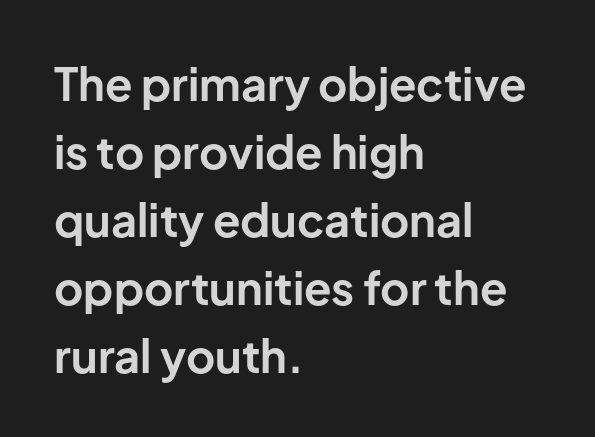
{"serif": "no", "italic": "no", "bold": "yes", "weight": "bold", "width": "normal", "stroke_contrast": "low", "x_height": "medium", "monospaced": "no", "underline": "no", "align": "left", "line_spacing": "normal", "line_spacing_ratio": 1.51, "letter_spacing": "normal", "letter_spacing_em": 0.0, "glyph_px": 45}
